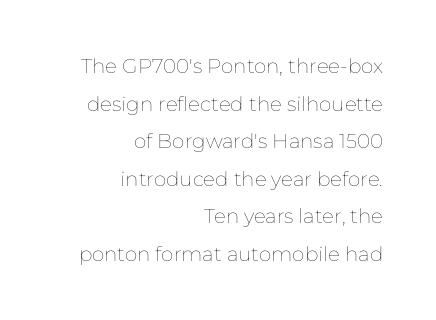
A quiet, ordinary-to-light weight characterises the typeface. No word sits above an underline. You can tell it's not italic because the verticals are truly vertical. This sample uses plain, unmodified letter spacing. The rag falls on the left side of this text block.
